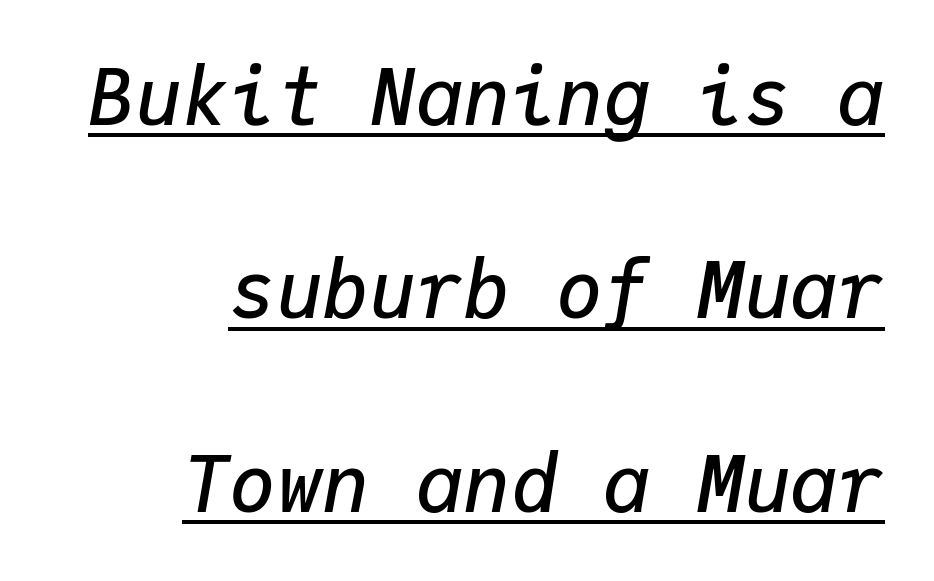
The image shows 78 px semibold type, italic (leaning right), monospaced; set right-aligned, loose line spacing (2.48x), normal letter spacing, underlined; low stroke contrast and a medium x-height.
